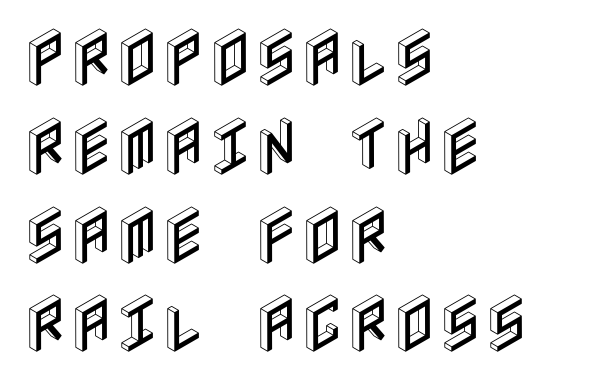
The tracking reads as untouched default to a designer's eye. Compared with a centered layout, this one pins lines to the left instead. Lines of text with bare space underneath. A typesetter would call this leading conventional body-copy spacing. These lines were composed using upright roman letters.
